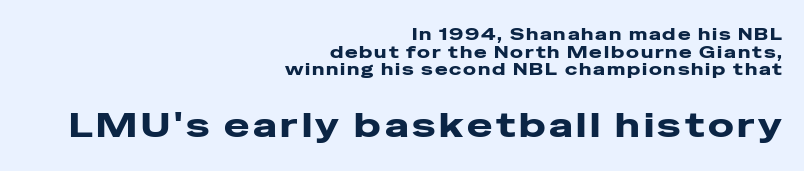
The image shows 34 px wide sans-serif type, upright; set right-aligned, tight line spacing (1.04x), not underlined; the second (bottom) block is 2.0x larger; low stroke contrast and a medium x-height.
